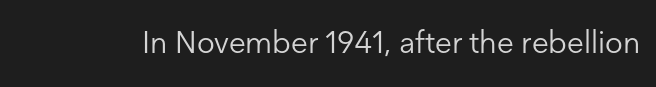
{"serif": "no", "italic": "no", "bold": "no", "weight": "light", "width": "normal", "stroke_contrast": "low", "x_height": "medium", "monospaced": "no", "underline": "no", "letter_spacing": "normal", "letter_spacing_em": 0.0, "glyph_px": 31}
